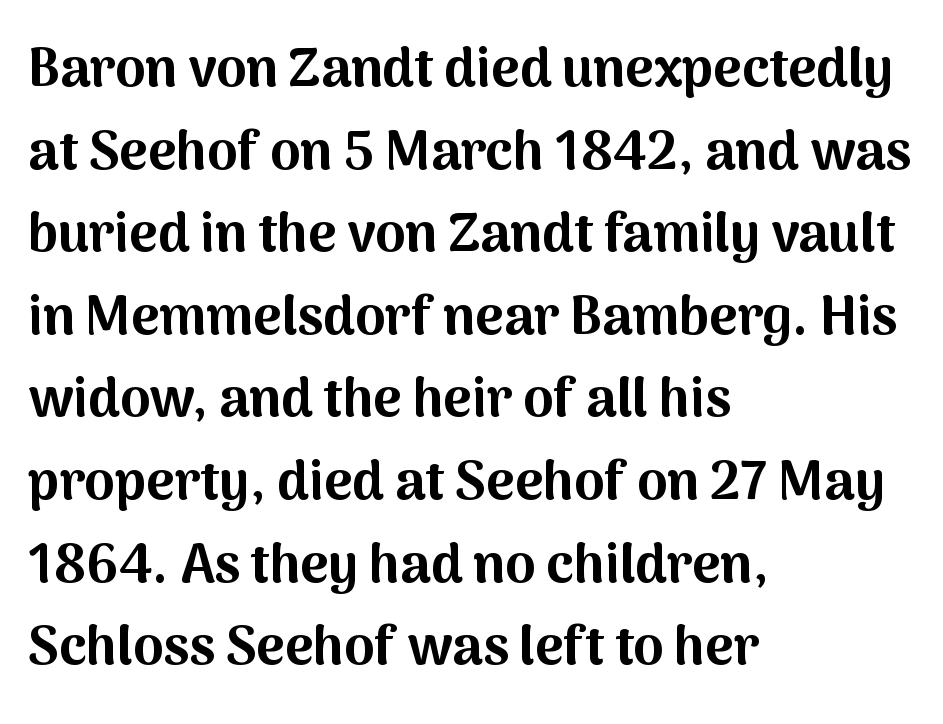
Grotesque or geometric, the face here clearly has no serifs. Set as a true bold cut, around the 700 mark. The type sits square on the baseline with zero lean. Students, note that the glyphs here touch the page at normal intervals. Regular leading. Short and long lines alike share a common starting point at left.
